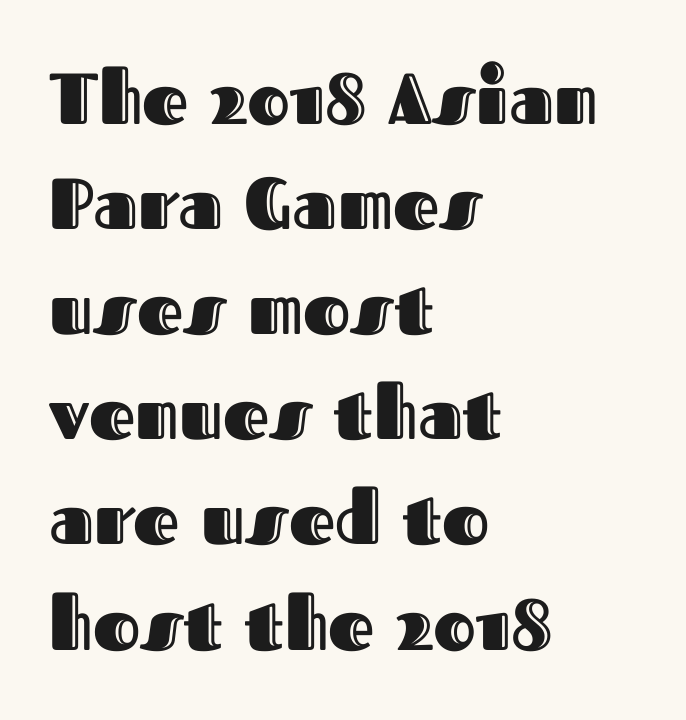
Q: Is the text italic (slanted)? A: No, it is upright.
Q: Is the text underlined? A: No.
Q: How is the paragraph aligned? A: Left-aligned.
Q: Is the spacing between letters normal or unusually wide? A: Normal.
Q: Is the spacing between lines tight, normal or loose? A: Normal.
Q: Width (condensed, normal, or wide)? A: Normal.
Q: x-height? A: Medium.
Q: Monospaced? A: No.
